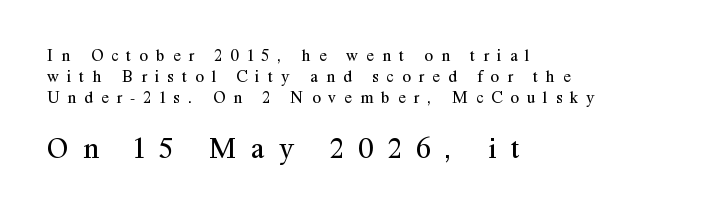
These glyphs show unthickened strokes, regular width or finer. Here the designer chose a conventional face with non-uniform glyph widths. Just letters on the line, the space beneath them empty. Of the two passages, the one underneath uses the larger point size. Small tapered or slab feet sit at the stroke ends, so this counts as serif. Glyph-to-glyph distance is far greater than everyday printed text.
